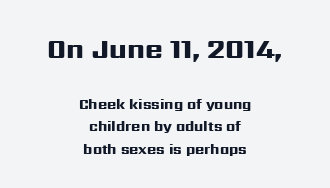
{"italic": "no", "bold": "yes", "underline": "no", "align": "center", "line_spacing": "normal", "line_spacing_ratio": 1.6, "letter_spacing": "normal", "letter_spacing_em": 0.0, "larger_block": "first", "size_ratio": 1.93, "glyph_px": 27}
